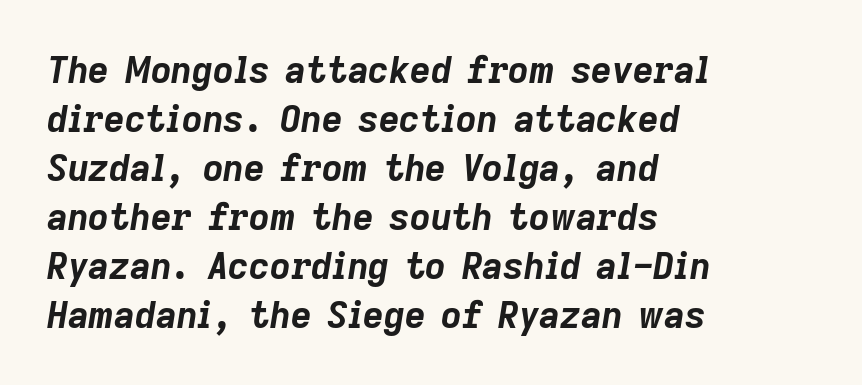
The image shows 36 px bold type, italic (leaning right); set left-aligned, normal line spacing (1.36x), normal letter spacing, not underlined; low stroke contrast and a medium x-height.
